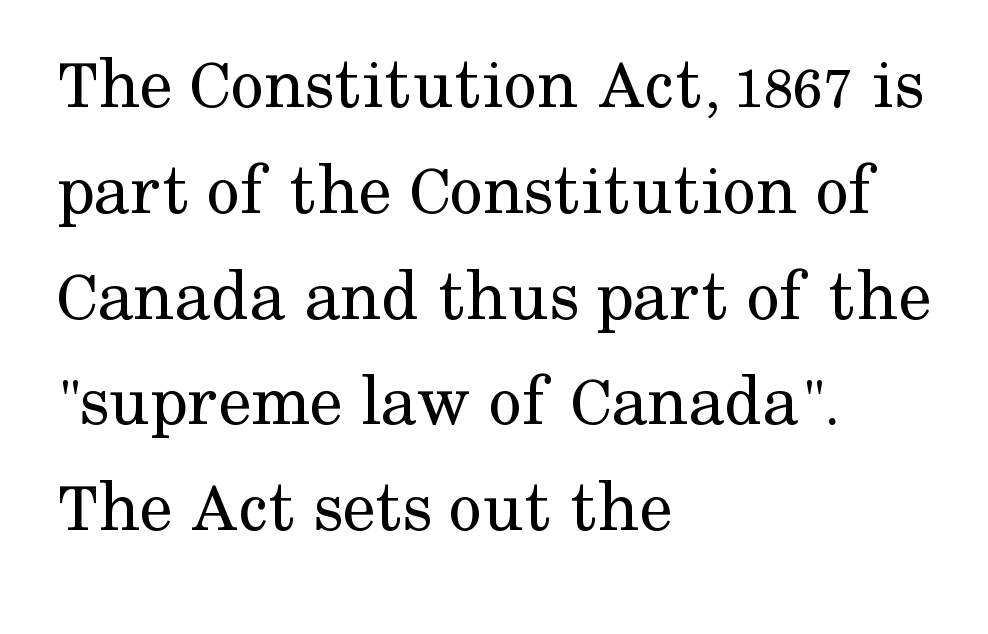
{"serif": "yes", "italic": "no", "bold": "no", "weight": "regular", "width": "normal", "stroke_contrast": "medium", "x_height": "medium", "monospaced": "no", "underline": "no", "align": "left", "line_spacing": "normal", "line_spacing_ratio": 1.43, "letter_spacing": "normal", "letter_spacing_em": 0.0, "glyph_px": 74}
